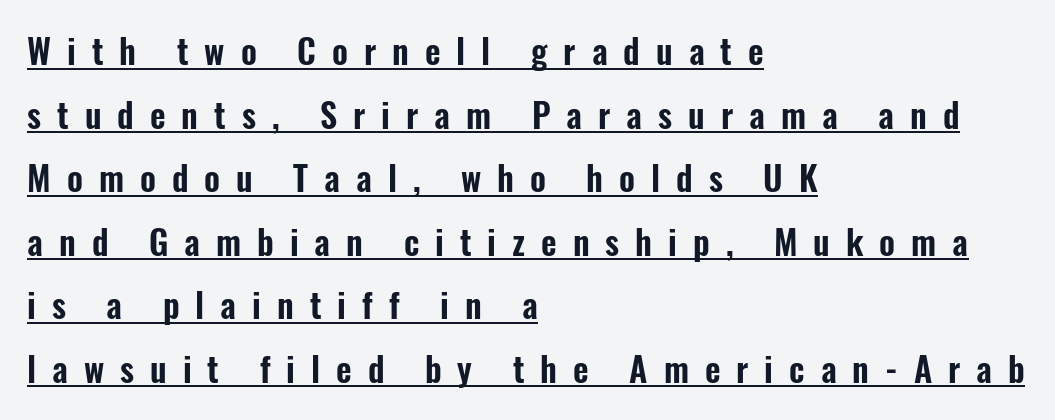
The rendering inserts visible extra space after every character. Note the varied advance widths — an 'i' is clearly narrower than an 'm'. Left-aligned paragraph, ragged on the right. This sample carries an underscore along the baseline area.
